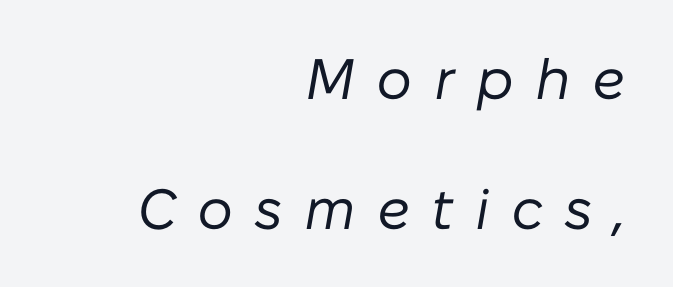
The image shows 57 px regular-weight type, italic (leaning right); set right-aligned, loose line spacing (2.28x), unusually wide letter spacing (+0.37 em), not underlined; low stroke contrast and a medium x-height.
